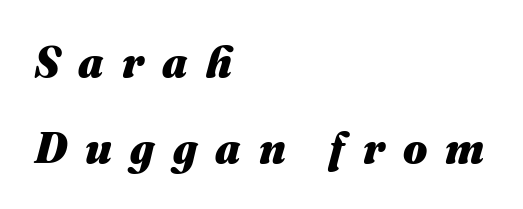
The image shows 43 px heavy type, italic (leaning right); set left-aligned, loose line spacing (2.01x), unusually wide letter spacing (+0.42 em), not underlined; medium stroke contrast and a medium x-height.
